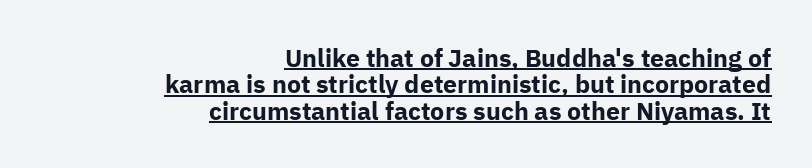
Q: Is the text bold? A: Yes.
Q: Is the text italic (slanted)? A: No, it is upright.
Q: Is the text underlined? A: Yes.
Q: How is the paragraph aligned? A: Right-aligned.
Q: Is the spacing between letters normal or unusually wide? A: Normal.
Q: Is the spacing between lines tight, normal or loose? A: Tight.
